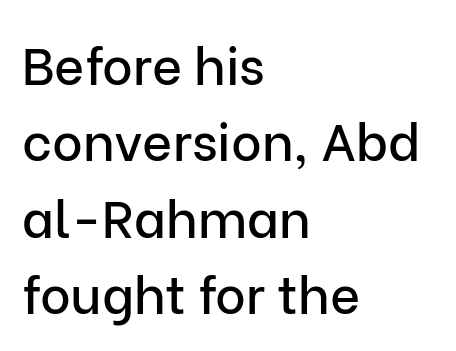
To sum up the face: it is a sans, with no serifs. Rows of type keep a routine distance in the vertical direction. The type sits square on the baseline with zero lean. This sample has the flowing, uneven cadence of proportional lettering. This rendering leaves character spacing at its baseline value.
